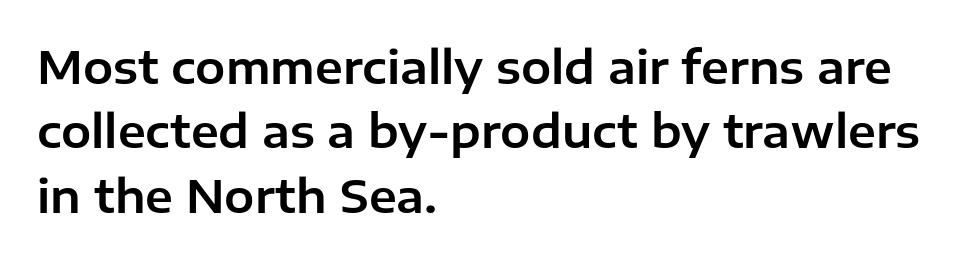
The image shows 45 px sans-serif type, upright; set left-aligned, normal line spacing (1.43x), normal letter spacing, not underlined; low stroke contrast and a medium x-height.
